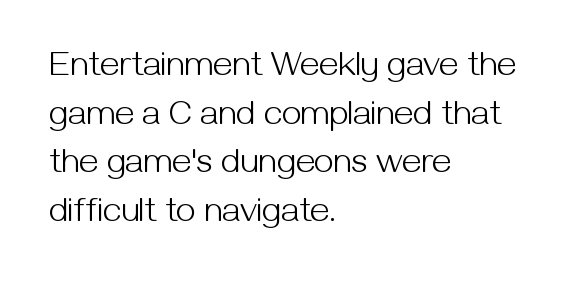
{"serif": "no", "italic": "no", "bold": "no", "weight": "light", "width": "normal", "stroke_contrast": "medium", "x_height": "medium", "monospaced": "no", "underline": "no", "align": "left", "line_spacing": "normal", "line_spacing_ratio": 1.39, "letter_spacing": "normal", "letter_spacing_em": 0.0, "glyph_px": 35}
